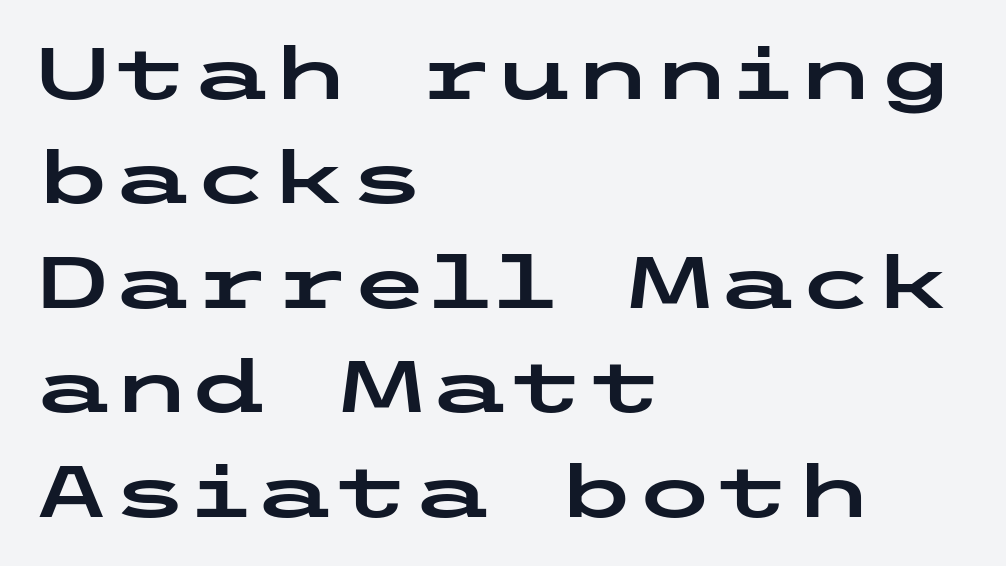
The image shows 72 px wide sans-serif type, upright; set left-aligned, normal line spacing (1.45x), normal letter spacing, not underlined; low stroke contrast and a medium x-height.
